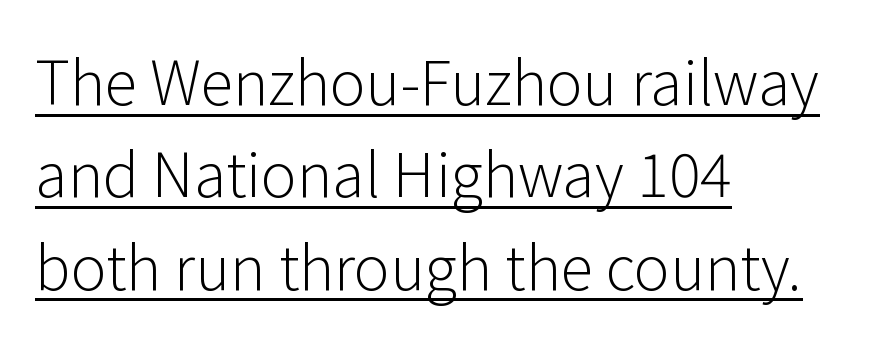
A sans-serif font was chosen for this passage. The letters advance in unequal steps, a hallmark of proportional type. The block of text has a typical density, with ordinary space between rows. On a weight scale, this lands at 450 or below.
